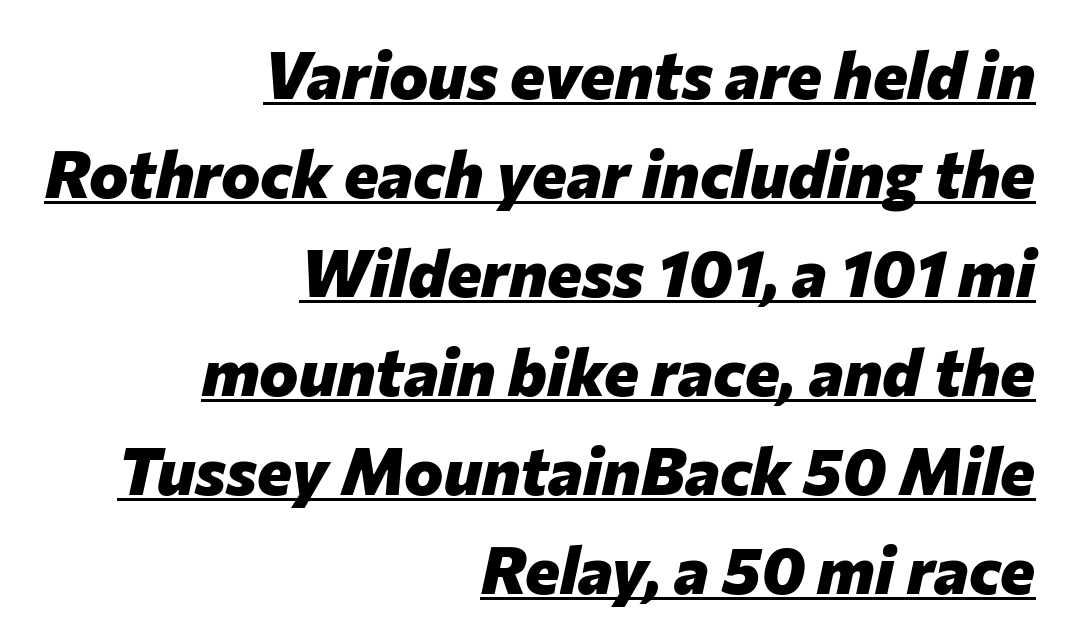
Notice how a bar underscores the lettering throughout. This sample uses plain, unmodified letter spacing. The space between consecutive lines is moderate. Emphasis by weight is at full strength: bold. The passage shown is typed in a proportional face where columns would drift.
